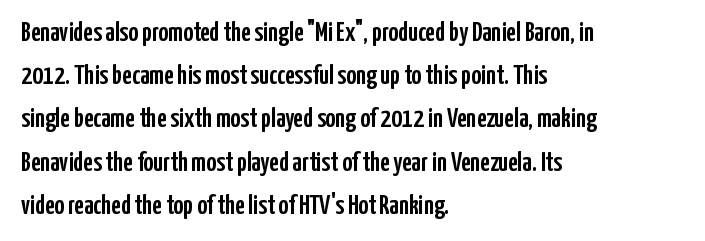
Q: Is the text italic (slanted)? A: No, it is upright.
Q: Is the text underlined? A: No.
Q: How is the paragraph aligned? A: Left-aligned.
Q: Is the spacing between letters normal or unusually wide? A: Normal.
Q: Is the spacing between lines tight, normal or loose? A: Normal.
